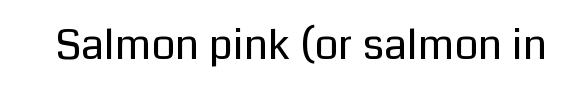
The image shows 42 px regular-weight sans-serif type, upright; set normal letter spacing, not underlined; low stroke contrast and a medium x-height.
